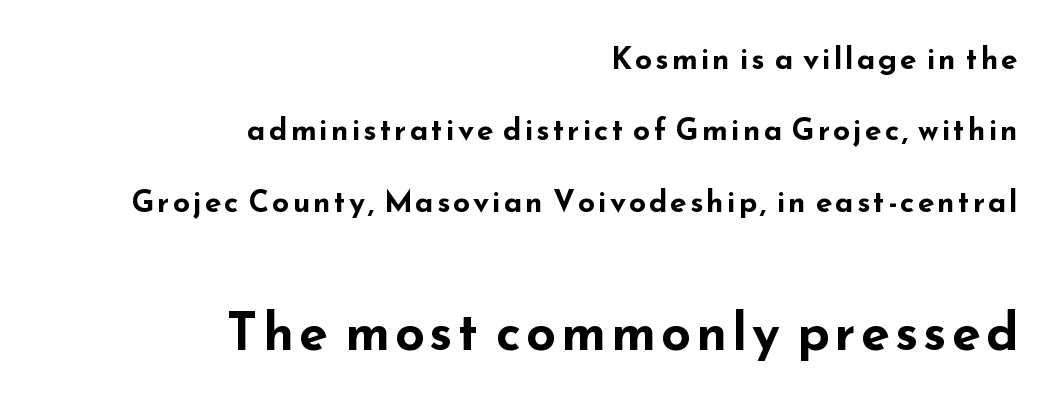
{"serif": "no", "italic": "no", "bold": "yes", "weight": "bold", "width": "wide", "stroke_contrast": "low", "x_height": "small", "monospaced": "no", "underline": "no", "align": "right", "line_spacing": "loose", "line_spacing_ratio": 2.38, "larger_block": "second", "size_ratio": 1.73, "glyph_px": 52}
